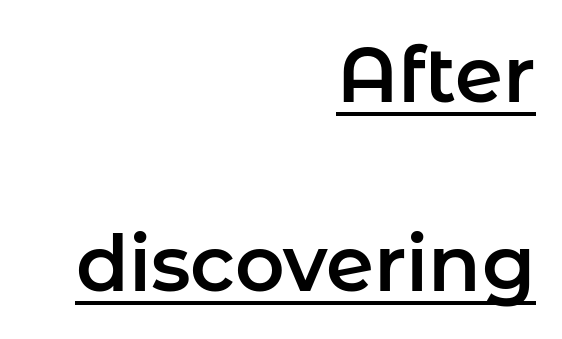
A typesetter would call this leading open, well beyond the default. Quick note: not italic, upright. The lines are quadded right. The passage shown has conventional tracking throughout.
